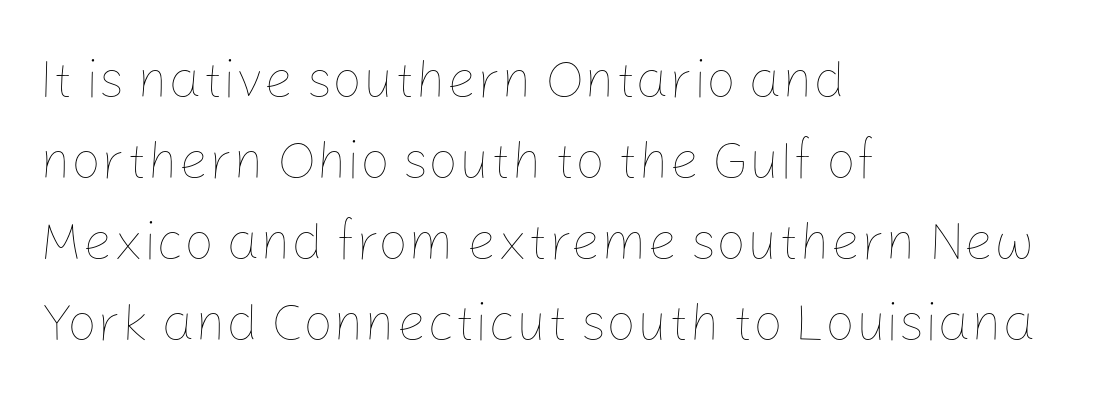
The image shows 53 px thin type, upright; set left-aligned, normal line spacing (1.53x), normal letter spacing, not underlined; low stroke contrast and a medium x-height.
